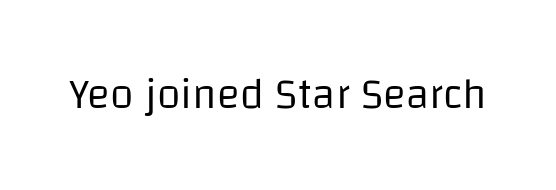
The face used here is proportionally spaced, like ordinary book or web type. In terms of letterspacing, this is plain default setting. Font category for this specimen: sans-serif. The glyphs are unaccompanied by any horizontal stroke below them. This is not heavy type; no bold has been used. Posture: upright roman.
